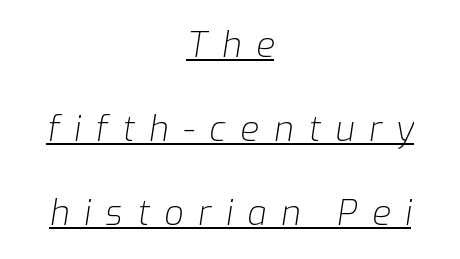
Heaviness? Minimal to ordinary, like unemphasized prose. The lettering is marked with a stroke running underneath it. Vertical spacing — loose. Both edges are ragged and mirror each other, which tells us the setting is centered. When letters slant like this, we call the style italic.
